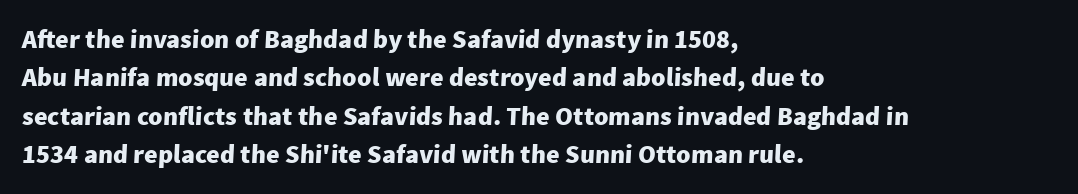
Check the space under the baseline: it is left empty. Spacing between characters is what you'd get straight out of the box. If you measured baseline to baseline, you'd find a middling distance. As a designer I'd log this as weight 700, bold. The paragraph shown leans on its left margin.
